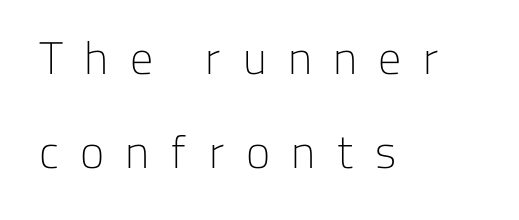
{"serif": "no", "italic": "no", "bold": "no", "weight": "light", "width": "normal", "stroke_contrast": "low", "x_height": "medium", "monospaced": "no", "underline": "no", "align": "left", "line_spacing": "loose", "line_spacing_ratio": 2.05, "letter_spacing": "wide", "letter_spacing_em": 0.46, "glyph_px": 46}
